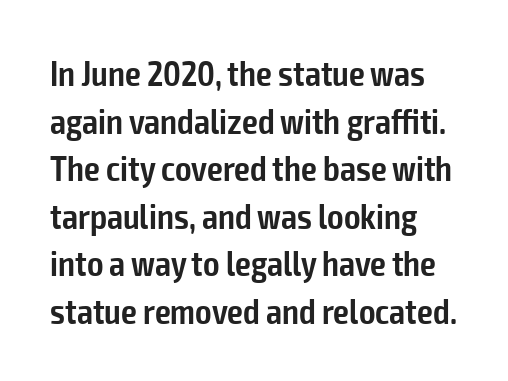
Semibold letterforms, between regular and bold. Type without underlining. Inter-character spacing is left at the font's built-in metrics. The passage shown is typed in a proportional face where columns would drift.
